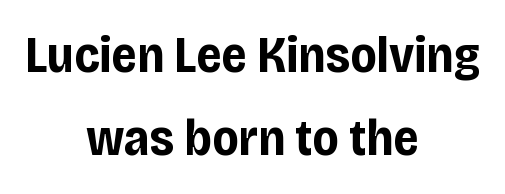
The image shows 51 px bold, condensed sans-serif type, upright; set centered, normal line spacing (1.63x), normal letter spacing, not underlined; low stroke contrast and a large x-height.
